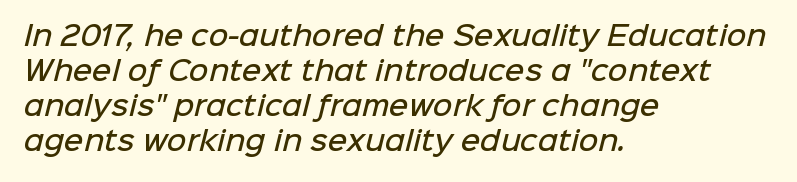
The image shows 27 px text type; set left-aligned, normal line spacing (1.3x), normal letter spacing, not underlined.
